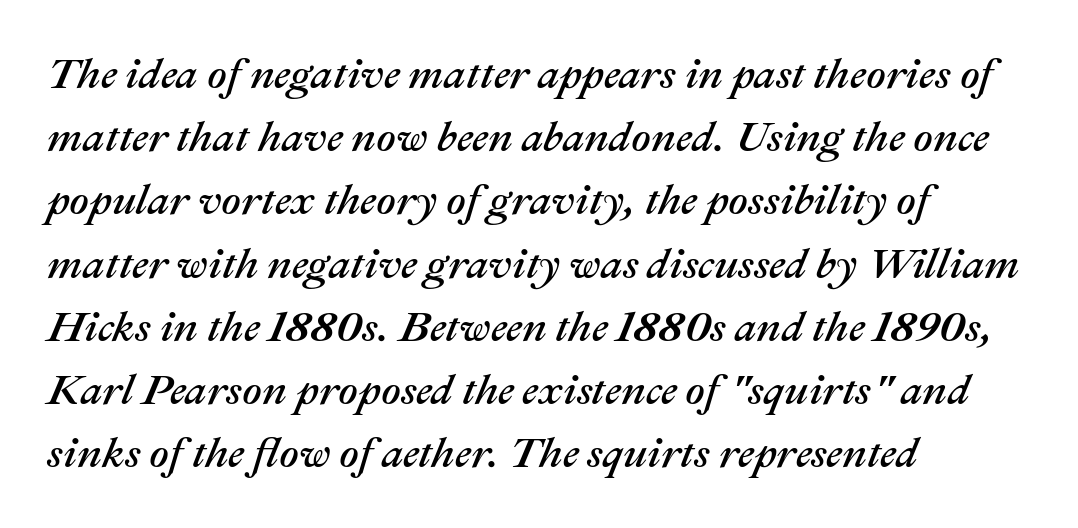
Q: Is the text italic (slanted)? A: Yes, it leans right by about 22 degrees.
Q: Is the text underlined? A: No.
Q: How is the paragraph aligned? A: Left-aligned.
Q: Is the spacing between letters normal or unusually wide? A: Normal.
Q: Is the spacing between lines tight, normal or loose? A: Normal.
Q: Width (condensed, normal, or wide)? A: Normal.
Q: Stroke contrast? A: Medium.
Q: x-height? A: Medium.
Q: Monospaced? A: No.
